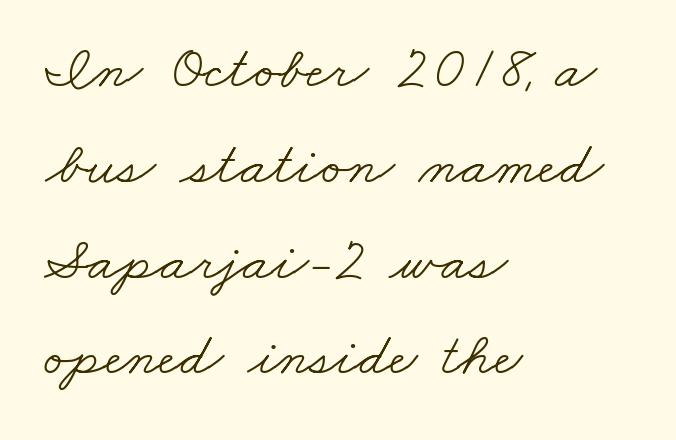
Q: Is the text bold? A: No.
Q: Is the typeface a serif or a sans-serif typeface? A: Serif.
Q: Is the text underlined? A: No.
Q: How is the paragraph aligned? A: Left-aligned.
Q: Is the spacing between letters normal or unusually wide? A: Normal.
Q: Is the spacing between lines tight, normal or loose? A: Normal.
Q: Width (condensed, normal, or wide)? A: Wide.
Q: Stroke contrast? A: Low.
Q: x-height? A: Small.
Q: Monospaced? A: No.
